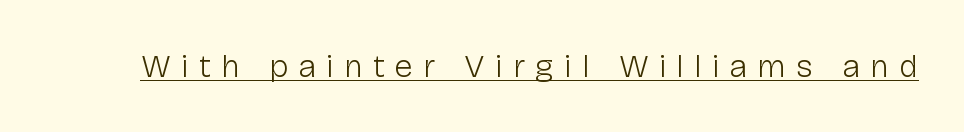
Proportional: the letters do not fall into vertical columns. Nothing heavy about these letters — not bold at all. Each letter's strokes conclude bluntly, with no projecting serifs. Quick note: underline on. The tracking jumps out immediately: characters are airy and widely separated. Style check: upright.
